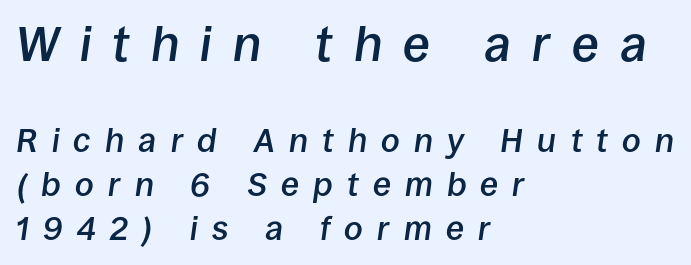
{"italic": "yes", "lean": "right", "slant_degrees": 8, "bold": "semi", "weight": "semibold", "width": "normal", "stroke_contrast": "low", "x_height": "large", "monospaced": "no", "underline": "no", "align": "left", "line_spacing": "normal", "line_spacing_ratio": 1.34, "letter_spacing": "wide", "letter_spacing_em": 0.43, "larger_block": "first", "size_ratio": 1.48, "glyph_px": 49}
